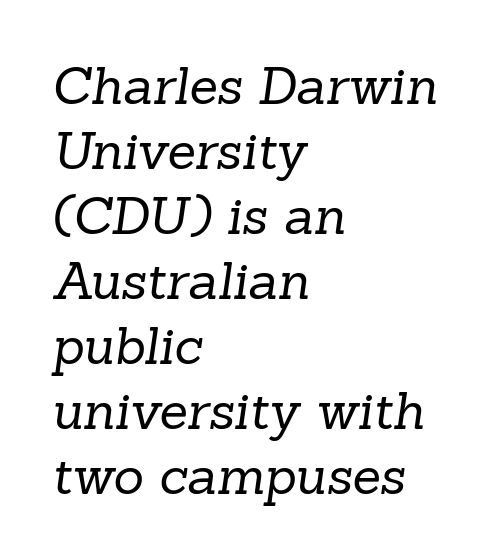
{"serif": "yes", "bold": "no", "weight": "regular", "width": "normal", "stroke_contrast": "low", "x_height": "medium", "monospaced": "no", "underline": "no", "align": "left", "line_spacing": "normal", "line_spacing_ratio": 1.25, "letter_spacing": "normal", "letter_spacing_em": 0.0, "glyph_px": 52}
